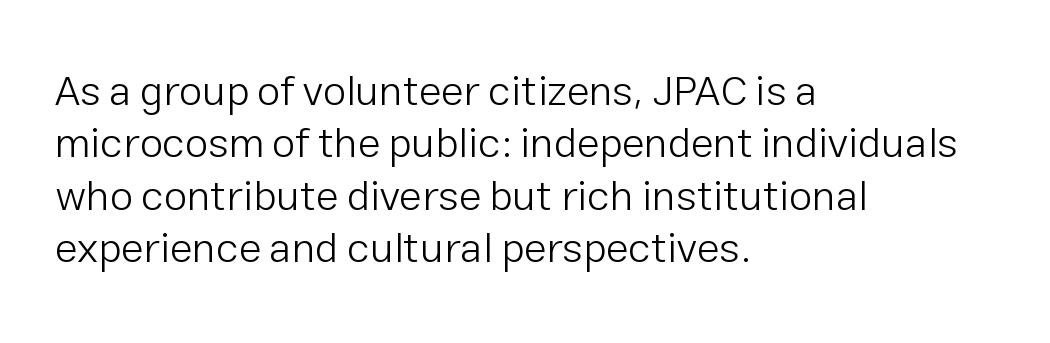
{"serif": "no", "italic": "no", "bold": "no", "weight": "light", "width": "normal", "stroke_contrast": "low", "x_height": "medium", "monospaced": "no", "underline": "no", "align": "left", "line_spacing": "normal", "line_spacing_ratio": 1.25, "letter_spacing": "normal", "letter_spacing_em": 0.0, "glyph_px": 42}
